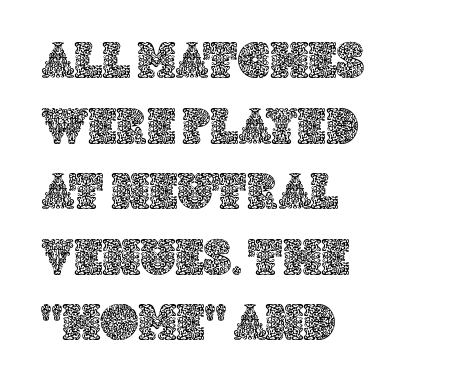
{"italic": "no", "width": "normal", "x_height": "large", "monospaced": "no", "underline": "no", "align": "left", "line_spacing": "normal", "line_spacing_ratio": 1.26, "letter_spacing": "normal", "letter_spacing_em": 0.0, "glyph_px": 52}
